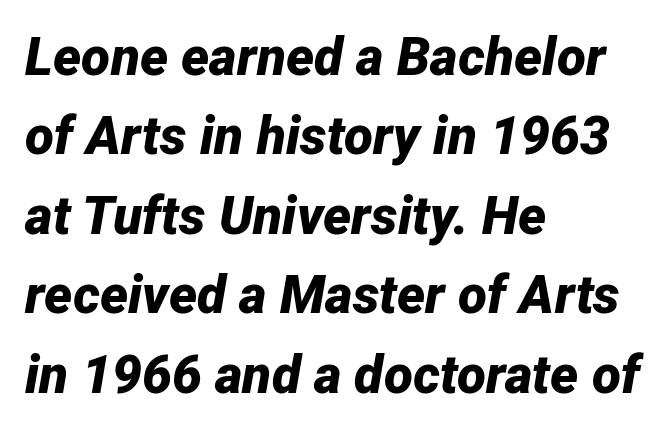
Heavy, bold letterforms. Looks like regular typesetting: each glyph gets only the width it needs. Inter-character spacing is left at the font's built-in metrics. Horizontal alignment here is leftward, the default for most running prose. Only glyphs here, with clear space below each row.
